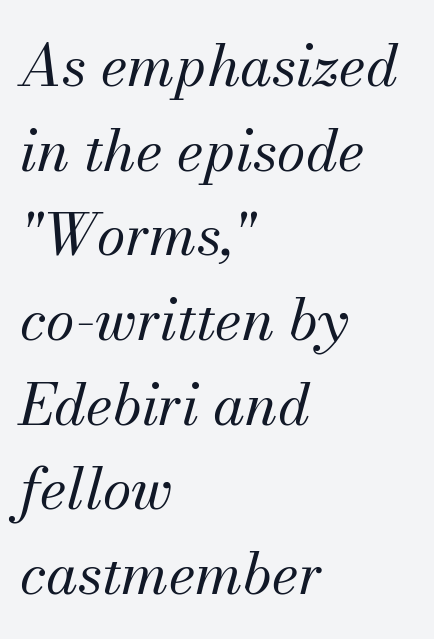
The type family on display is of the serif kind. Notice how descenders clear the ascenders below comfortably — that's standard leading. The characters are drawn with everyday or finer stroke widths. The tracking reads as untouched default to a designer's eye.
